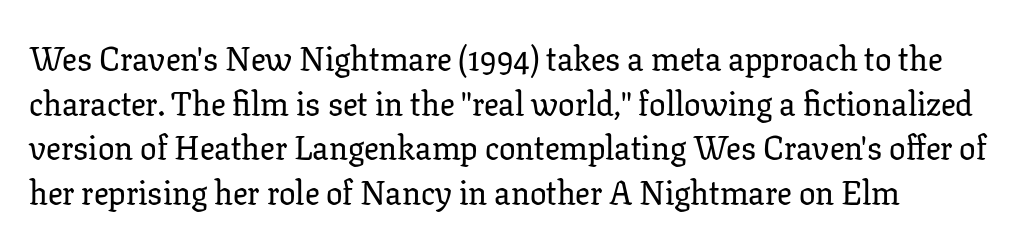
Q: Is the text italic (slanted)? A: No, it is upright.
Q: Is the typeface a serif or a sans-serif typeface? A: Serif.
Q: Is the text underlined? A: No.
Q: Is the spacing between letters normal or unusually wide? A: Normal.
Q: Is the spacing between lines tight, normal or loose? A: Normal.
Q: Width (condensed, normal, or wide)? A: Normal.
Q: Stroke contrast? A: Low.
Q: x-height? A: Medium.
Q: Monospaced? A: No.
